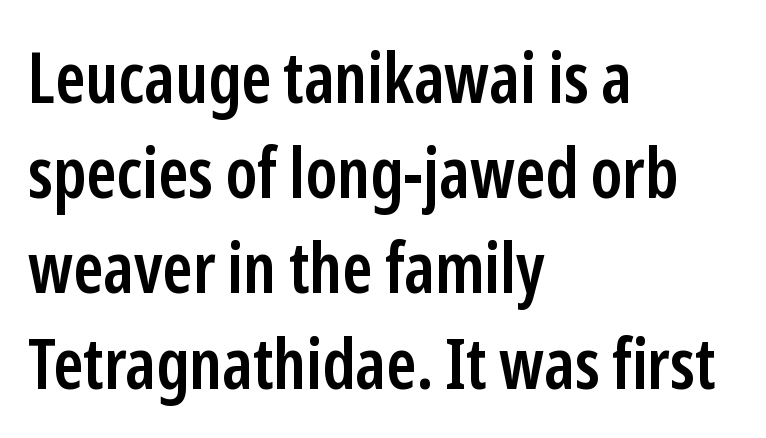
Teacher's note: observe the even left margin — that is flush-left alignment. Observe the absence of serifs on each vertical stroke in this sample. Does extra space separate the letters? No, they use regular spacing. Italic: no, the glyphs are upright roman. Students, this is semibold: more ink than regular, less than bold.
